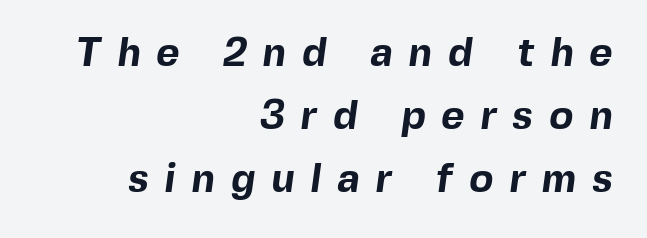
Q: Is the text bold? A: Yes.
Q: Is the typeface a serif or a sans-serif typeface? A: Sans-serif.
Q: Is the text underlined? A: No.
Q: How is the paragraph aligned? A: Right-aligned.
Q: Is the spacing between letters normal or unusually wide? A: Unusually wide.
Q: Is the spacing between lines tight, normal or loose? A: Normal.
Q: Width (condensed, normal, or wide)? A: Normal.
Q: x-height? A: Medium.
Q: Monospaced? A: No.
